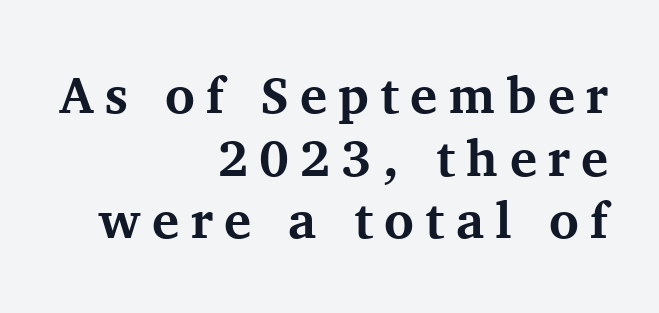
The passage shown is typed in a proportional face where columns would drift. Set as a true bold cut, around the 700 mark. The glyphs are unaccompanied by any horizontal stroke below them. This is the regular roman posture of the typeface. Where is the straight margin? On the right.
